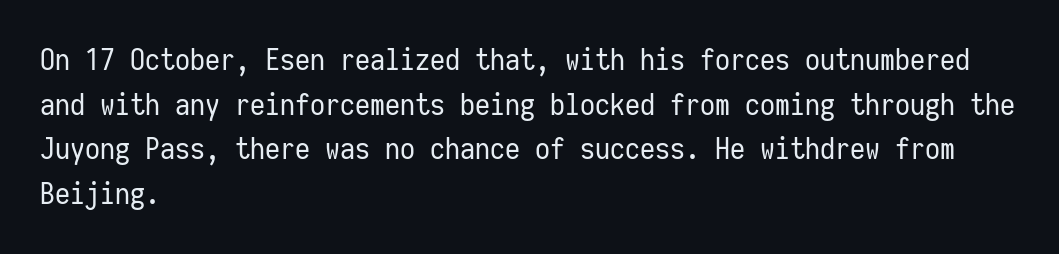
The image shows 30 px regular-weight, condensed sans-serif type, upright, monospaced; set left-aligned, normal line spacing (1.49x), normal letter spacing, not underlined; low stroke contrast and a medium x-height.
